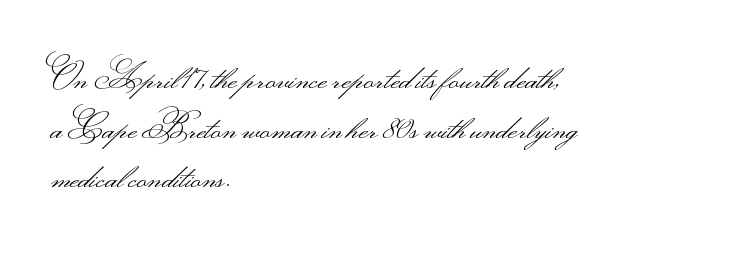
{"serif": "no", "bold": "no", "weight": "light", "width": "wide", "stroke_contrast": "medium", "monospaced": "no", "underline": "no", "align": "left", "line_spacing": "normal", "line_spacing_ratio": 1.46, "letter_spacing": "normal", "letter_spacing_em": 0.0, "glyph_px": 34}
